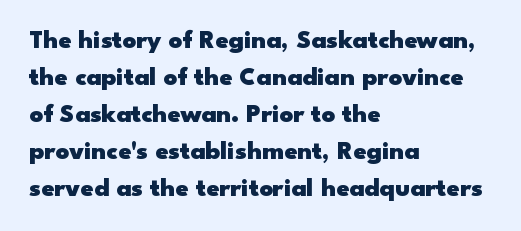
{"italic": "no", "bold": "yes", "underline": "no", "align": "left", "line_spacing": "normal", "line_spacing_ratio": 1.42, "letter_spacing": "normal", "letter_spacing_em": 0.0, "glyph_px": 26}
